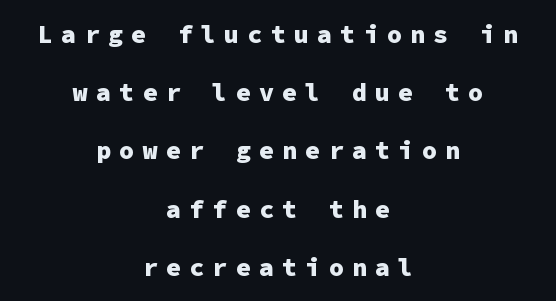
Q: Is the text bold? A: Yes.
Q: Is the text italic (slanted)? A: No, it is upright.
Q: Is the text underlined? A: No.
Q: How is the paragraph aligned? A: Centered.
Q: Is the spacing between letters normal or unusually wide? A: Unusually wide.
Q: Is the spacing between lines tight, normal or loose? A: Loose.
